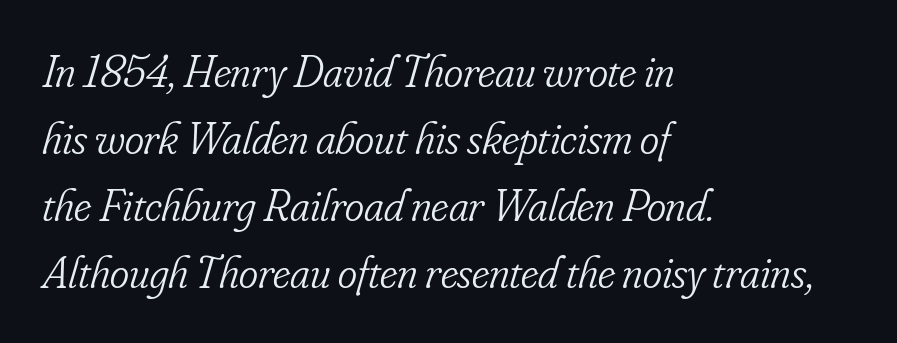
Q: Is the text bold? A: No.
Q: Is the text italic (slanted)? A: Yes, it leans right by about 16 degrees.
Q: Is the typeface a serif or a sans-serif typeface? A: Serif.
Q: Is the text underlined? A: No.
Q: How is the paragraph aligned? A: Left-aligned.
Q: Is the spacing between letters normal or unusually wide? A: Normal.
Q: Is the spacing between lines tight, normal or loose? A: Normal.
Q: Width (condensed, normal, or wide)? A: Condensed.
Q: Stroke contrast? A: Low.
Q: x-height? A: Small.
Q: Monospaced? A: No.
